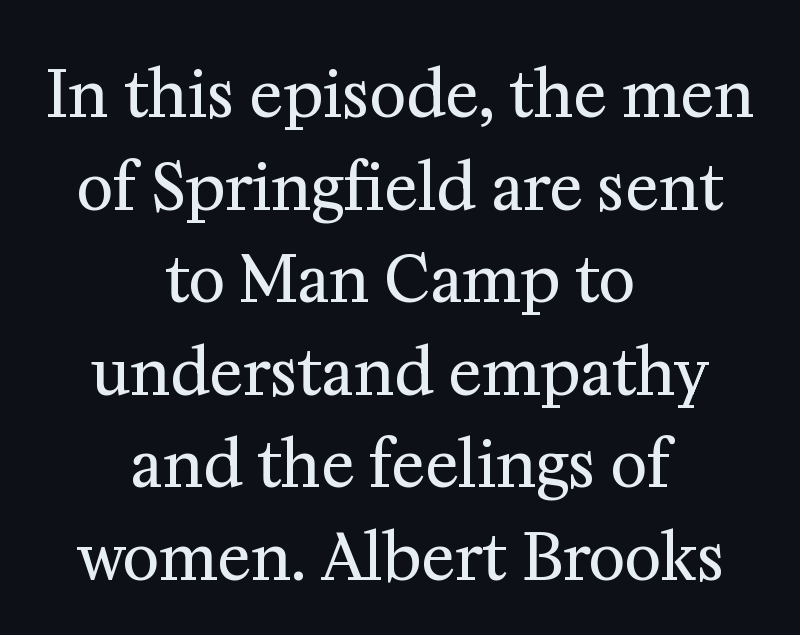
{"serif": "yes", "italic": "no", "bold": "no", "weight": "regular", "width": "normal", "stroke_contrast": "medium", "x_height": "medium", "monospaced": "no", "underline": "no", "align": "center", "line_spacing": "normal", "line_spacing_ratio": 1.47, "letter_spacing": "normal", "letter_spacing_em": 0.0, "glyph_px": 63}
